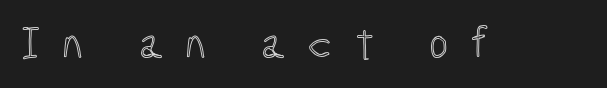
{"italic": "no", "width": "condensed", "x_height": "medium", "monospaced": "no", "underline": "no", "letter_spacing": "wide", "letter_spacing_em": 0.45, "glyph_px": 47}
